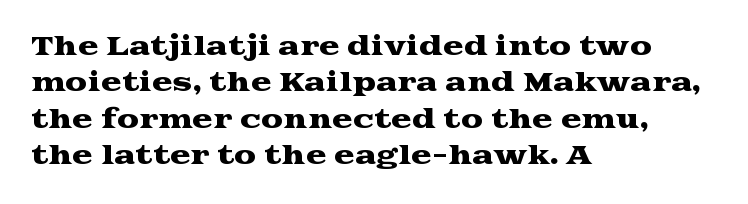
{"italic": "no", "underline": "no", "align": "left", "line_spacing": "normal", "line_spacing_ratio": 1.46, "letter_spacing": "normal", "letter_spacing_em": 0.0, "glyph_px": 25}
